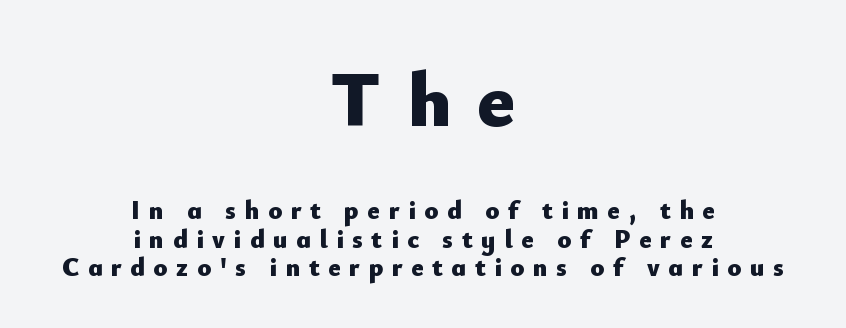
The characters look thick and weighty, a clear bold. Top chunk: large. Bottom chunk: small. The letters stand straight up with perfectly vertical stems. Words float on clear page, feet unadorned.
